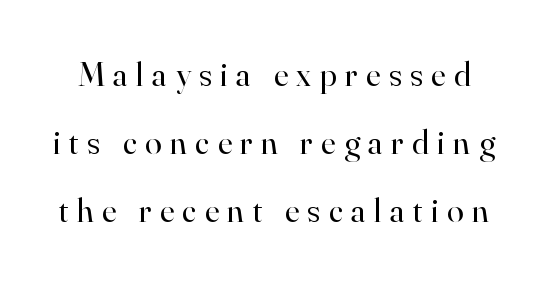
Regarding leading, the lines here are spaced well apart. Think of a printed novel: that variable character pitch is what you see here. This is serif lettering, the kind often seen in printed books. Clear beneath every line of the passage.
